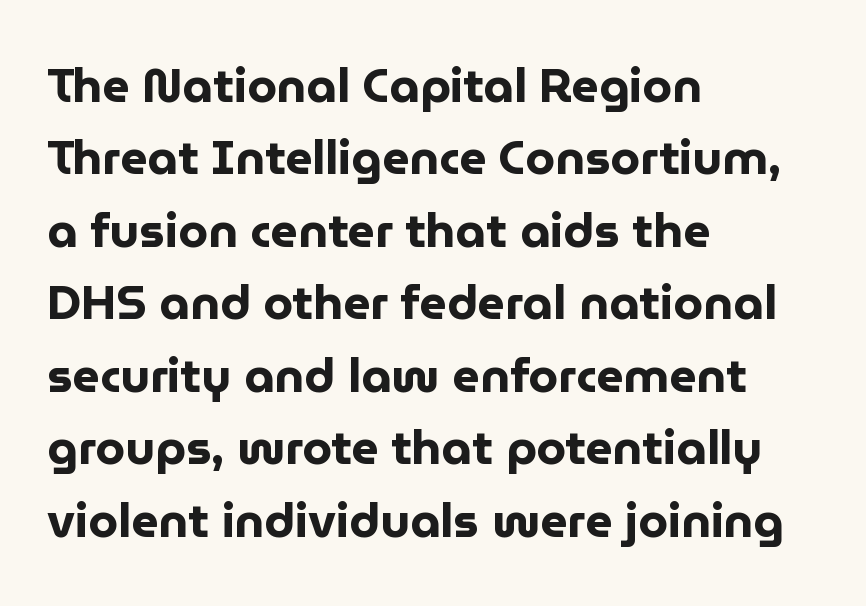
{"serif": "no", "italic": "no", "bold": "yes", "weight": "bold", "width": "normal", "stroke_contrast": "low", "x_height": "medium", "monospaced": "no", "underline": "no", "align": "left", "line_spacing": "normal", "line_spacing_ratio": 1.51, "letter_spacing": "normal", "letter_spacing_em": 0.0, "glyph_px": 48}
